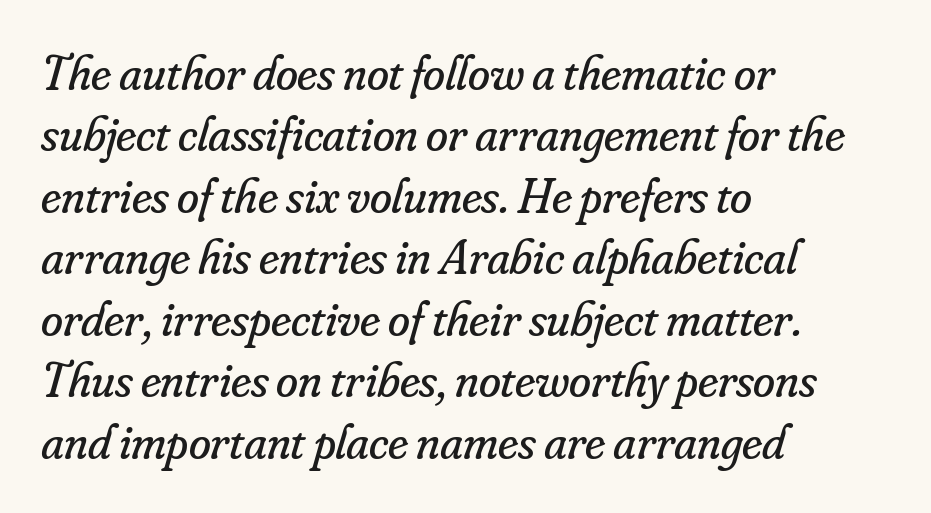
Q: Is the text bold? A: No.
Q: Is the text italic (slanted)? A: Yes, it leans right by about 16 degrees.
Q: Is the typeface a serif or a sans-serif typeface? A: Serif.
Q: Is the text underlined? A: No.
Q: How is the paragraph aligned? A: Left-aligned.
Q: Is the spacing between letters normal or unusually wide? A: Normal.
Q: Width (condensed, normal, or wide)? A: Normal.
Q: Stroke contrast? A: Low.
Q: x-height? A: Small.
Q: Monospaced? A: No.
